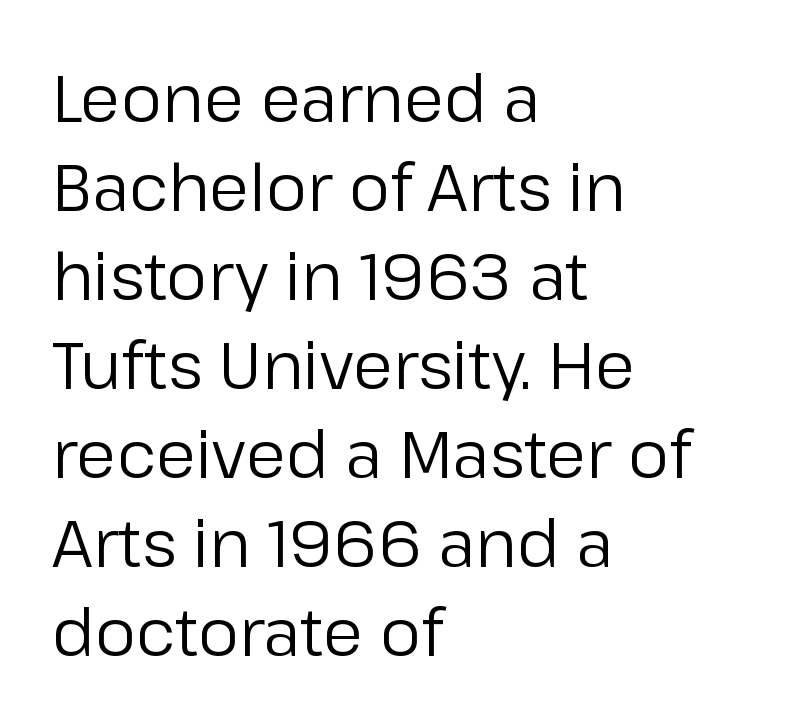
Nobody touched the tracking dial on this one. Is this a sans? Yes — the strokes have no serifs. The cut favours lightness, reaching ordinary text weight at its darkest. The typography opts for an upright posture over an oblique one. Typeset ragged right — the left edge is the straight one.
